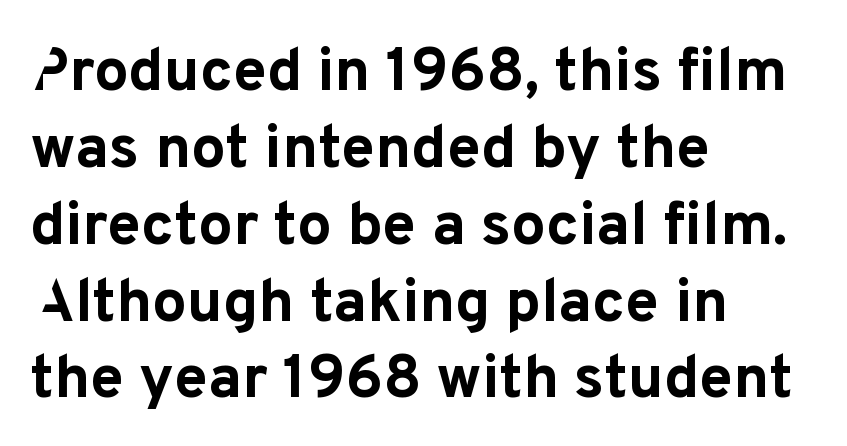
The image shows 61 px bold sans-serif type, upright; set left-aligned, normal line spacing (1.26x), normal letter spacing, not underlined; low stroke contrast and a medium x-height.
